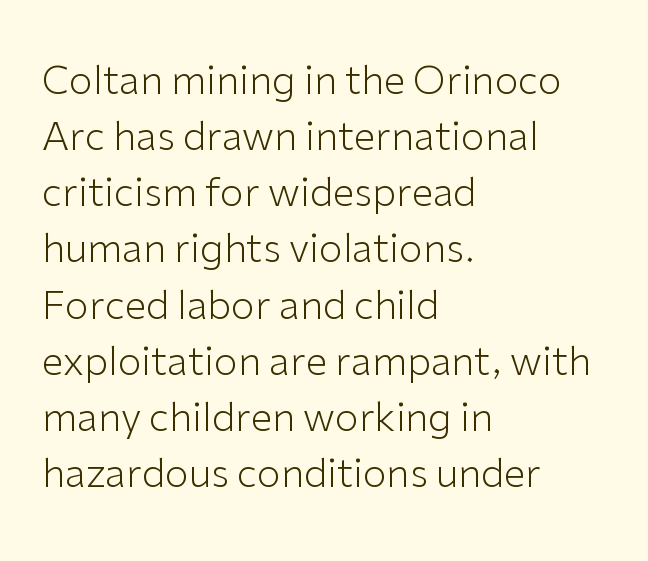
The cut favours lightness, reaching ordinary text weight at its darkest. Rendered with straight, roman letterforms. Compared with typical body copy, the letter spacing here is the same. Baseline-to-baseline distance is the conventional proportion of letter height. Teacher's note: observe the even left margin — that is flush-left alignment. A typesetter would call this proportional, since set widths differ per character.
